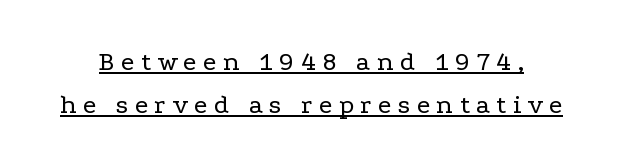
{"italic": "no", "bold": "no", "underline": "yes", "line_spacing": "normal", "line_spacing_ratio": 1.59, "letter_spacing": "wide", "letter_spacing_em": 0.24, "glyph_px": 27}
